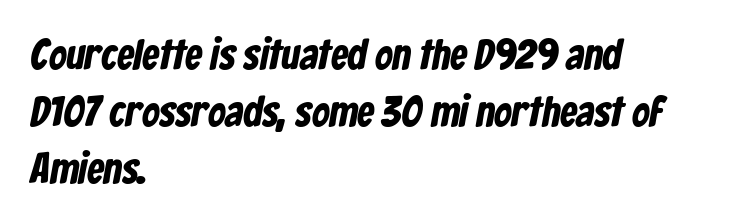
{"serif": "no", "width": "condensed", "stroke_contrast": "low", "x_height": "medium", "monospaced": "no", "underline": "no", "align": "left", "line_spacing": "normal", "line_spacing_ratio": 1.32, "letter_spacing": "normal", "letter_spacing_em": 0.0, "glyph_px": 43}
